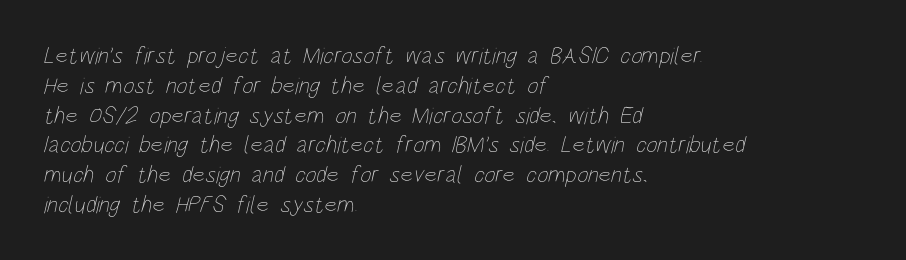
The image shows 24 px text type; set left-aligned, line spacing 1.24x, normal letter spacing, not underlined.
